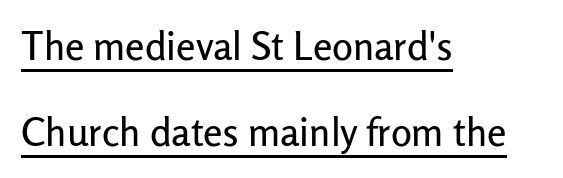
The image shows 39 px sans-serif type, upright; set left-aligned, loose line spacing (2.21x), normal letter spacing, underlined; low stroke contrast and a medium x-height.
